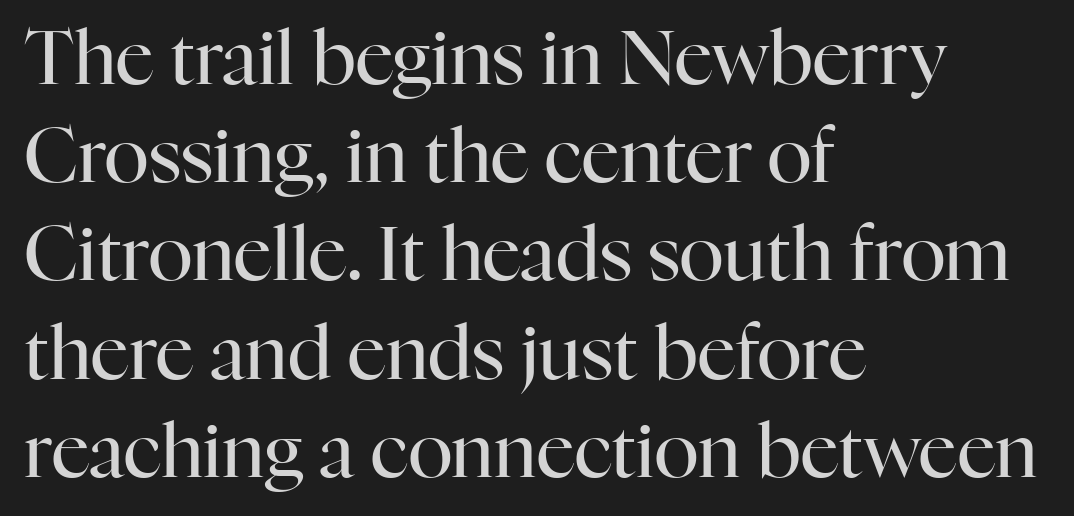
The image shows 75 px regular-weight serif type, upright; set left-aligned, normal line spacing (1.31x), normal letter spacing, not underlined; high stroke contrast and a medium x-height.
